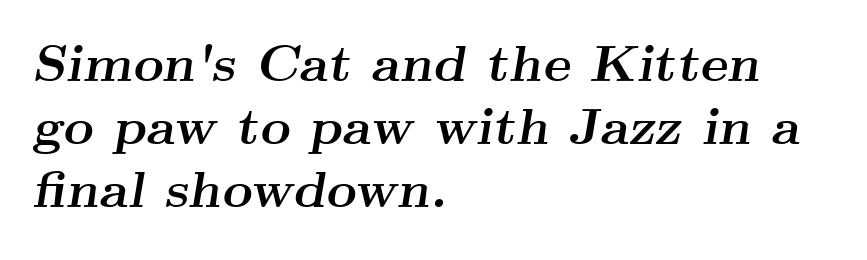
Q: Is the text bold? A: Yes.
Q: Is the text italic (slanted)? A: Yes, it leans right by about 9 degrees.
Q: Is the typeface a serif or a sans-serif typeface? A: Serif.
Q: Is the text underlined? A: No.
Q: How is the paragraph aligned? A: Left-aligned.
Q: Is the spacing between letters normal or unusually wide? A: Normal.
Q: Width (condensed, normal, or wide)? A: Wide.
Q: Stroke contrast? A: Medium.
Q: x-height? A: Small.
Q: Monospaced? A: No.
